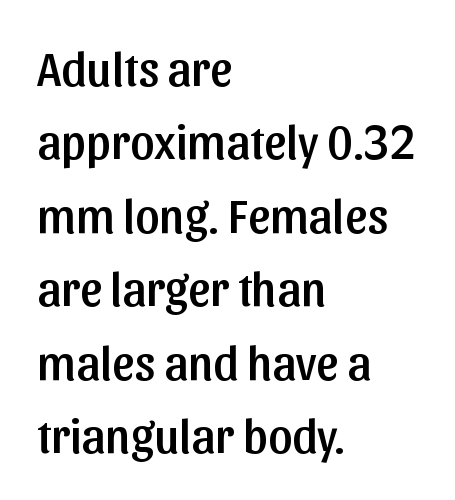
Q: Is the text italic (slanted)? A: No, it is upright.
Q: Is the typeface a serif or a sans-serif typeface? A: Sans-serif.
Q: Is the text underlined? A: No.
Q: How is the paragraph aligned? A: Left-aligned.
Q: Is the spacing between letters normal or unusually wide? A: Normal.
Q: Is the spacing between lines tight, normal or loose? A: Normal.
Q: Width (condensed, normal, or wide)? A: Normal.
Q: Stroke contrast? A: Low.
Q: x-height? A: Medium.
Q: Monospaced? A: No.
